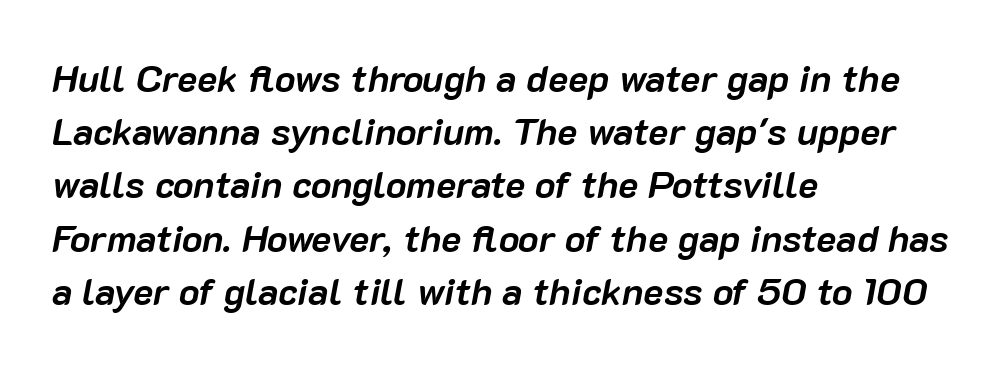
The image shows 38 px semibold type, italic (leaning right); set left-aligned, normal line spacing (1.4x), normal letter spacing, not underlined; low stroke contrast and a medium x-height.
